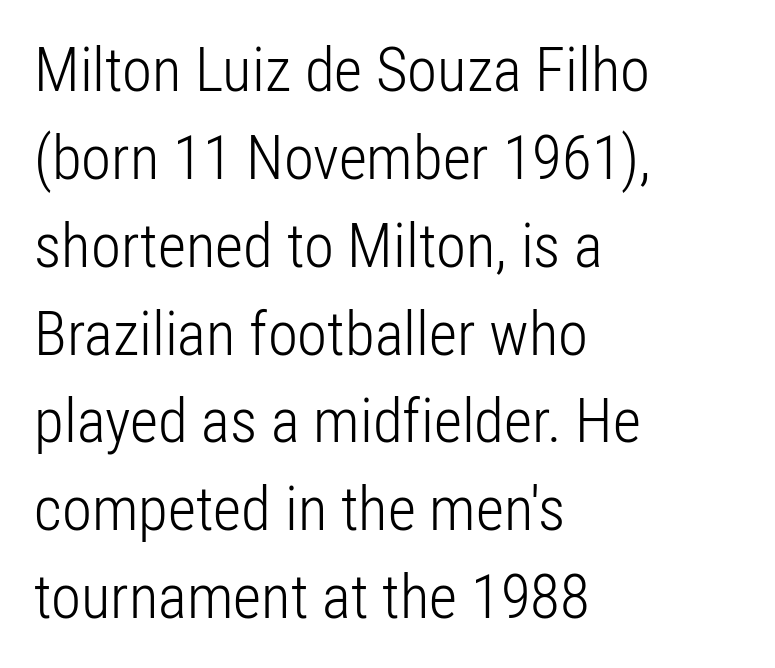
The image shows 61 px light, condensed sans-serif type, upright; set left-aligned, normal line spacing (1.44x), normal letter spacing, not underlined; low stroke contrast and a medium x-height.
